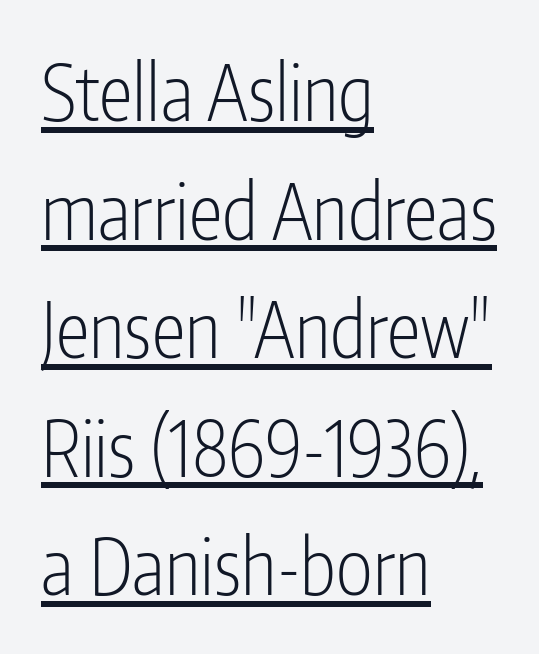
The image shows 77 px light, condensed sans-serif type, upright; set left-aligned, normal line spacing (1.54x), normal letter spacing, underlined; low stroke contrast and a medium x-height.
